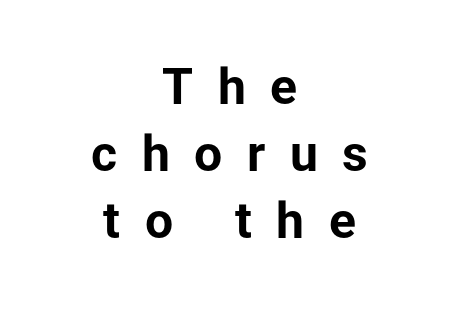
The image shows 50 px bold sans-serif type, upright; set centered, normal line spacing (1.34x), unusually wide letter spacing (+0.49 em), not underlined; low stroke contrast and a medium x-height.
